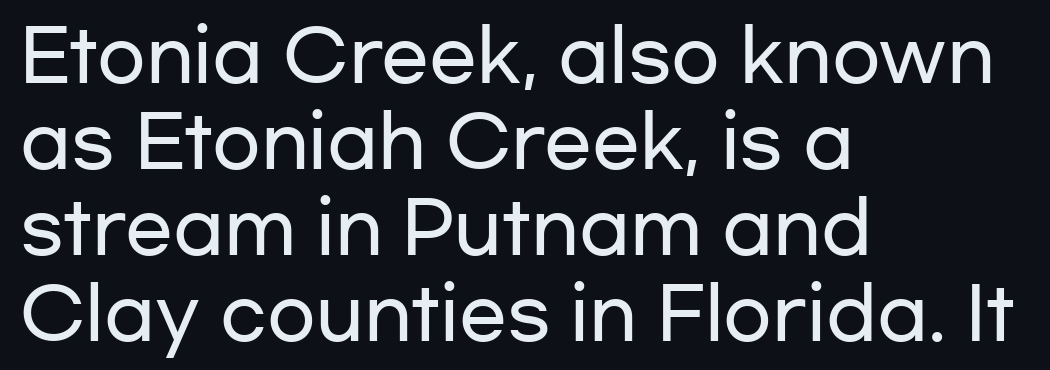
Q: Is the text italic (slanted)? A: No, it is upright.
Q: Is the typeface a serif or a sans-serif typeface? A: Sans-serif.
Q: Is the text underlined? A: No.
Q: How is the paragraph aligned? A: Left-aligned.
Q: Is the spacing between letters normal or unusually wide? A: Normal.
Q: Width (condensed, normal, or wide)? A: Wide.
Q: Stroke contrast? A: Low.
Q: x-height? A: Medium.
Q: Monospaced? A: No.
